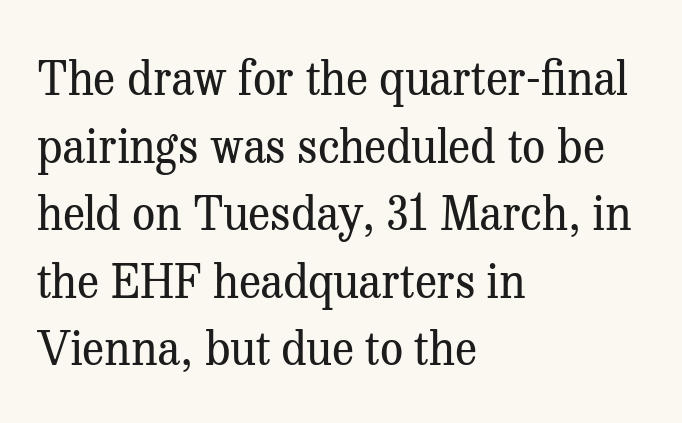
The image shows 46 px regular-weight serif type, upright; set left-aligned, normal line spacing (1.47x), normal letter spacing, not underlined; medium stroke contrast and a medium x-height.
